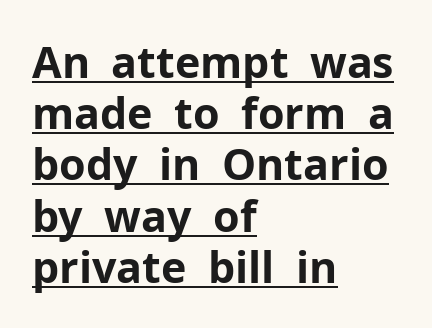
The image shows 43 px bold sans-serif type, upright; set left-aligned, line spacing 1.19x, normal letter spacing, underlined; low stroke contrast and a medium x-height.
